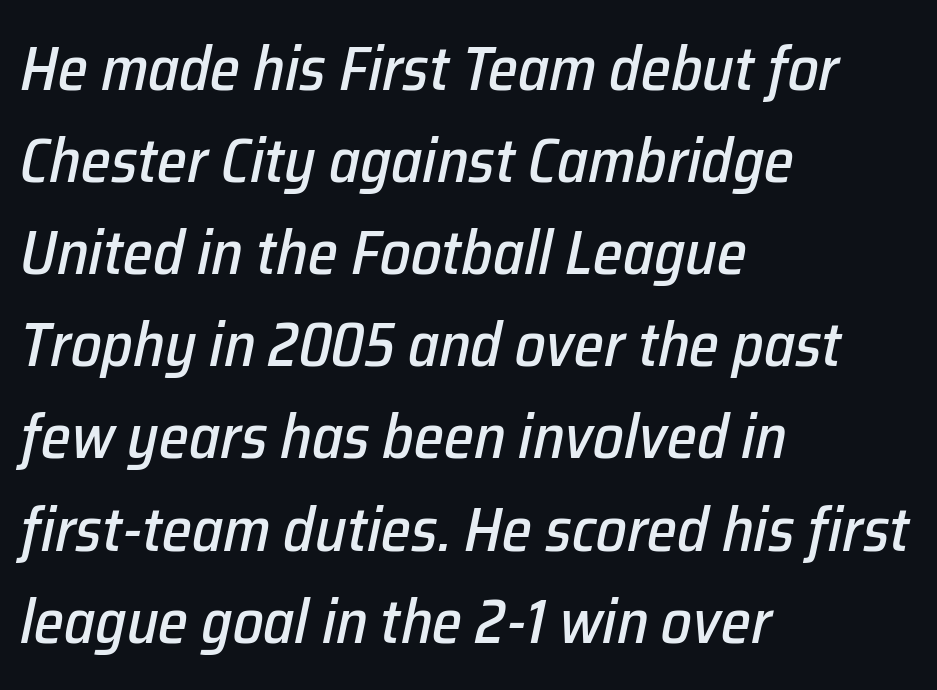
Q: Is the text italic (slanted)? A: Yes, it leans right by about 12 degrees.
Q: Is the text underlined? A: No.
Q: How is the paragraph aligned? A: Left-aligned.
Q: Is the spacing between letters normal or unusually wide? A: Normal.
Q: Is the spacing between lines tight, normal or loose? A: Normal.
Q: Width (condensed, normal, or wide)? A: Normal.
Q: Stroke contrast? A: Low.
Q: x-height? A: Medium.
Q: Monospaced? A: No.
